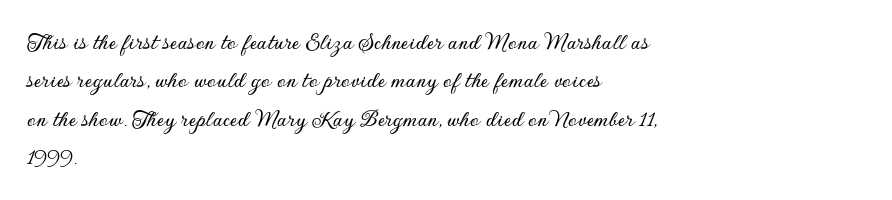
{"underline": "no", "align": "left", "line_spacing": "normal", "line_spacing_ratio": 1.54, "letter_spacing": "normal", "letter_spacing_em": 0.0, "glyph_px": 25}
